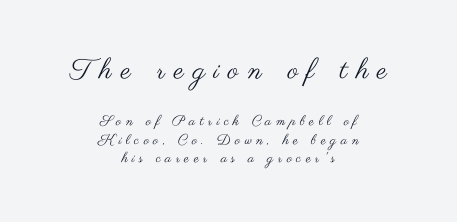
Q: Is the text bold? A: No.
Q: Is the text italic (slanted)? A: Yes.
Q: Is the typeface a serif or a sans-serif typeface? A: Sans-serif.
Q: Is the text underlined? A: No.
Q: How is the paragraph aligned? A: Centered.
Q: Is the spacing between letters normal or unusually wide? A: Unusually wide.
Q: Is the spacing between lines tight, normal or loose? A: Normal.
Q: Which block of text is set in a larger size, the first (top) or the second (bottom)? A: The first (top) one.
Q: Width (condensed, normal, or wide)? A: Wide.
Q: Stroke contrast? A: Medium.
Q: x-height? A: Small.
Q: Monospaced? A: No.
